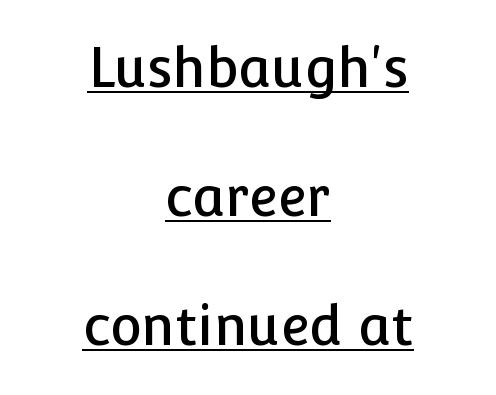
Teacher's note: observe the equal gaps on both sides — that is centered alignment. Nothing sits at the stroke ends, so this counts as sans-serif. Note the varied advance widths — an 'i' is clearly narrower than an 'm'. Successive baselines arrive slowly, with a big drop between each. Nothing unusual about the tracking: characters are spaced as the font intends. You can see a thin bar hugging the bottom of the glyphs.
